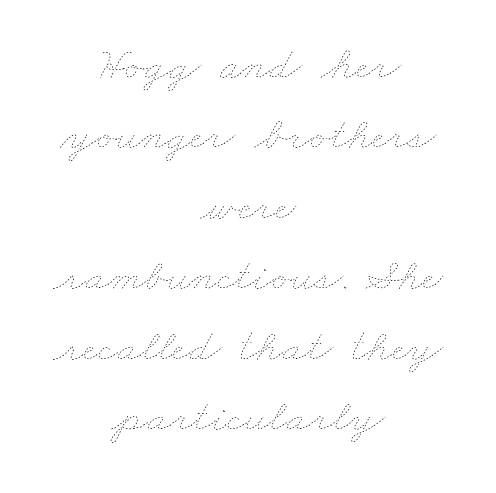
The image shows 46 px thin, wide type; set centered, normal line spacing (1.53x), normal letter spacing, not underlined; low stroke contrast and a small x-height.
